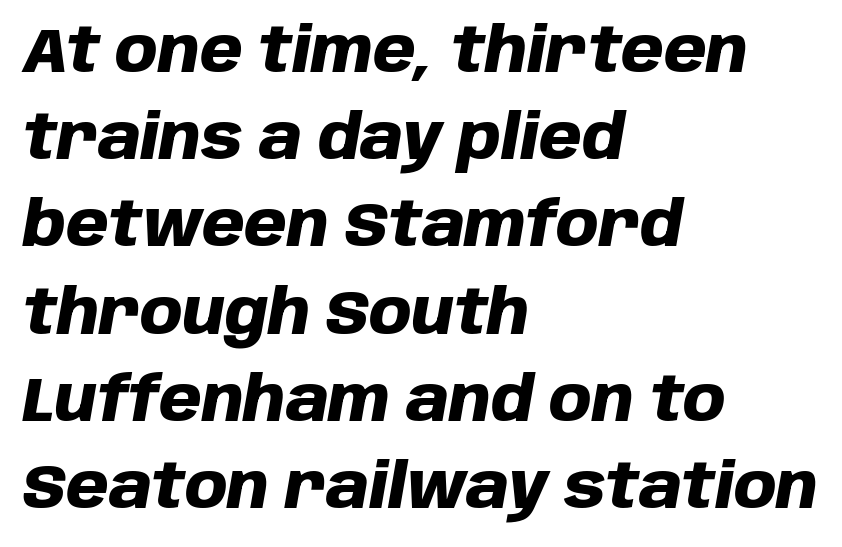
{"italic": "yes", "lean": "right", "slant_degrees": 10, "bold": "yes", "weight": "heavy", "width": "normal", "stroke_contrast": "low", "x_height": "large", "monospaced": "no", "underline": "no", "align": "left", "line_spacing": "normal", "line_spacing_ratio": 1.43, "letter_spacing": "normal", "letter_spacing_em": 0.0, "glyph_px": 61}
